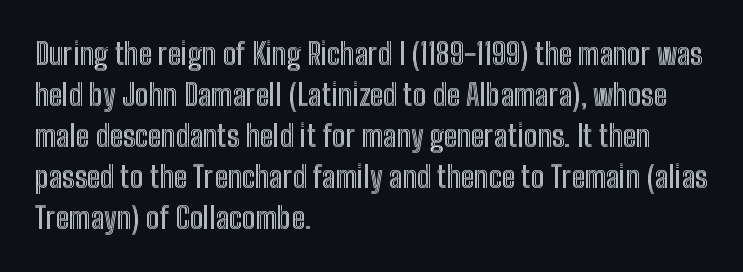
{"italic": "no", "width": "condensed", "x_height": "medium", "monospaced": "no", "underline": "no", "align": "left", "line_spacing": "normal", "line_spacing_ratio": 1.37, "letter_spacing": "normal", "letter_spacing_em": 0.0, "glyph_px": 30}
